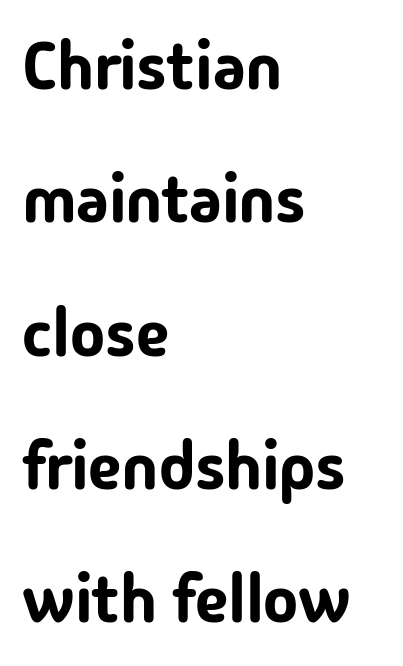
Leading is clearly above the norm, producing a sparse column. These lines keep a tight, regular rhythm from letter to letter. Do the characters align in a grid? No, the font is proportional. Left-aligned paragraph, ragged on the right. In terms of posture, this sample is upright. Are there feet on the stems? There aren't — it's a sans.
